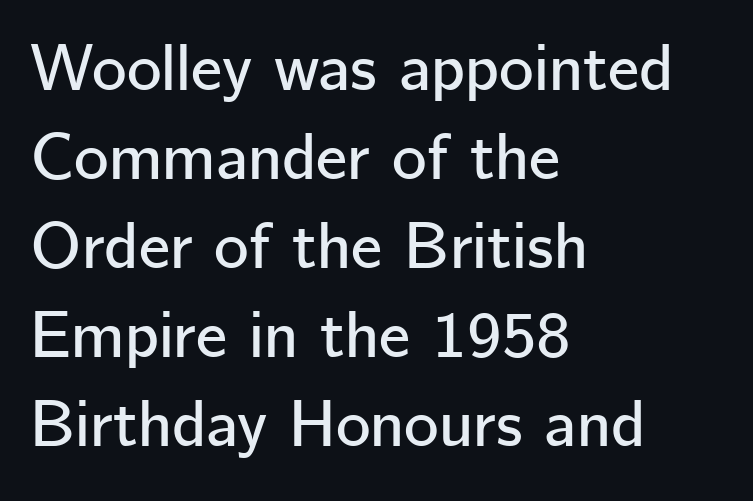
{"serif": "no", "italic": "no", "width": "normal", "stroke_contrast": "low", "x_height": "medium", "monospaced": "no", "underline": "no", "align": "left", "line_spacing": "normal", "line_spacing_ratio": 1.35, "letter_spacing": "normal", "letter_spacing_em": 0.0, "glyph_px": 66}
